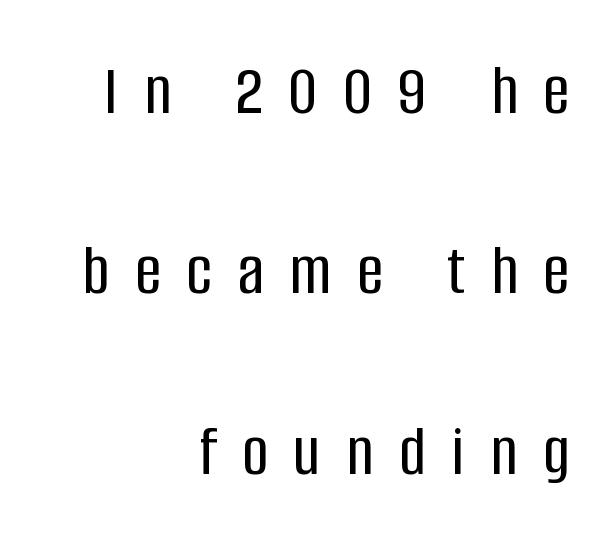
The image shows 73 px condensed sans-serif type, upright; set right-aligned, loose line spacing (2.47x), unusually wide letter spacing (+0.35 em), not underlined; low stroke contrast and a large x-height.
